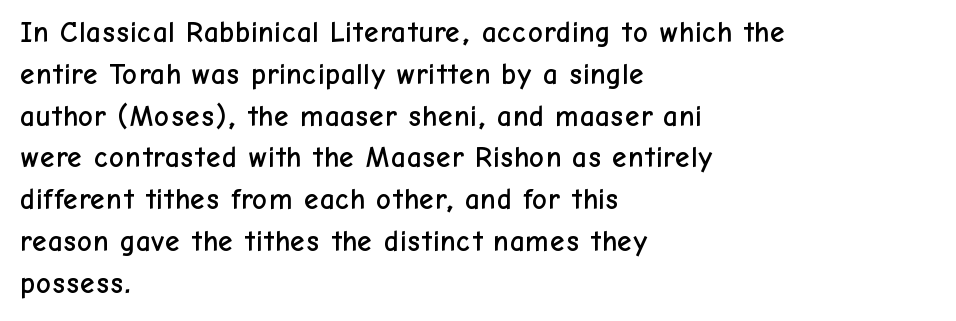
The image shows 29 px sans-serif type, upright; set left-aligned, normal line spacing (1.44x), normal letter spacing, not underlined; low stroke contrast and a medium x-height.
